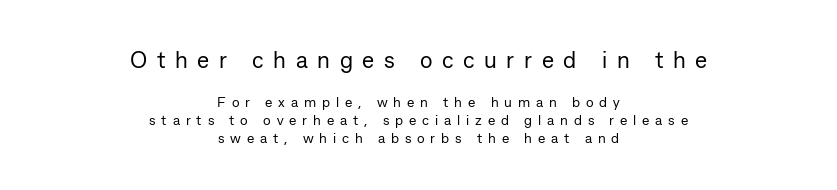
Q: Is the text bold? A: No.
Q: Is the text italic (slanted)? A: No, it is upright.
Q: Is the text underlined? A: No.
Q: How is the paragraph aligned? A: Centered.
Q: Is the spacing between letters normal or unusually wide? A: Unusually wide.
Q: Is the spacing between lines tight, normal or loose? A: Normal.
Q: Which block of text is set in a larger size, the first (top) or the second (bottom)? A: The first (top) one.
